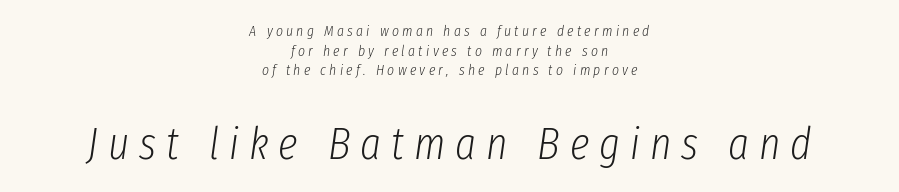
{"italic": "yes", "lean": "right", "slant_degrees": 8, "bold": "no", "weight": "light", "width": "condensed", "stroke_contrast": "low", "x_height": "medium", "monospaced": "no", "underline": "no", "align": "center", "line_spacing": "normal", "line_spacing_ratio": 1.31, "letter_spacing": "wide", "letter_spacing_em": 0.22, "larger_block": "second", "size_ratio": 3.0, "glyph_px": 45}
